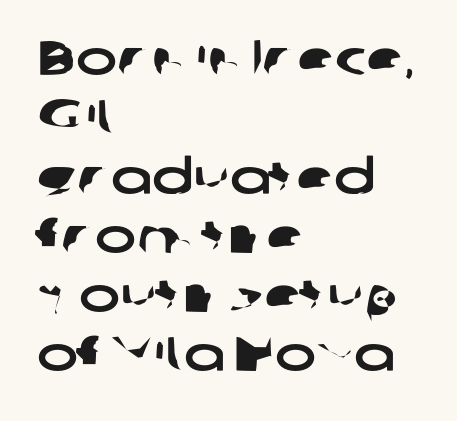
Q: Is the typeface a serif or a sans-serif typeface? A: Sans-serif.
Q: Is the text underlined? A: No.
Q: How is the paragraph aligned? A: Left-aligned.
Q: Is the spacing between letters normal or unusually wide? A: Normal.
Q: Width (condensed, normal, or wide)? A: Wide.
Q: Stroke contrast? A: Low.
Q: x-height? A: Medium.
Q: Monospaced? A: No.
